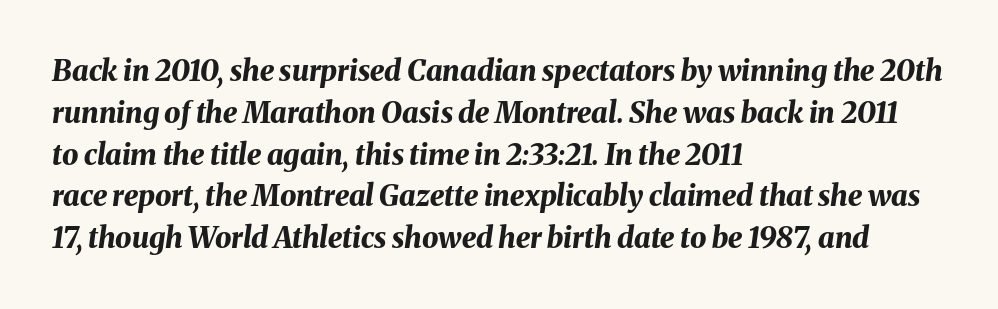
The image shows 29 px bold type, italic (leaning right); set left-aligned, normal line spacing (1.44x), normal letter spacing, not underlined; medium stroke contrast and a medium x-height.
